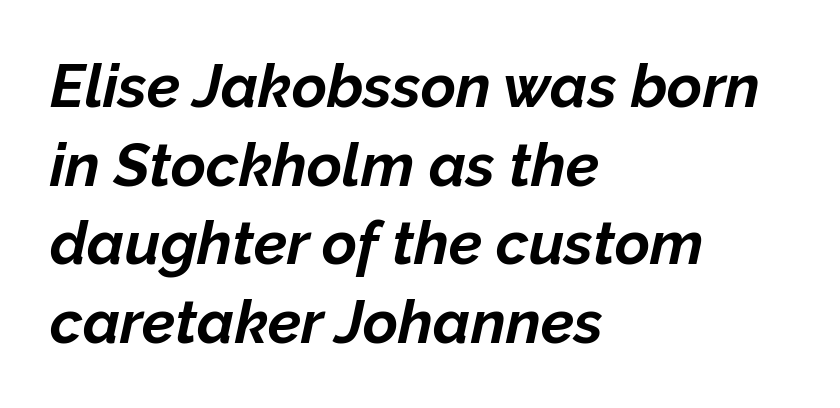
The image shows 60 px bold type, italic (leaning right); set left-aligned, normal line spacing (1.31x), normal letter spacing, not underlined; low stroke contrast and a medium x-height.
